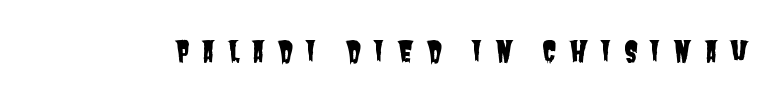
Words float on clear page, feet unadorned. What stands out about the letter spacing? Its width — letters are far apart. Is this a sans? Yes — the strokes have no serifs. The letters advance in unequal steps, a hallmark of proportional type.
